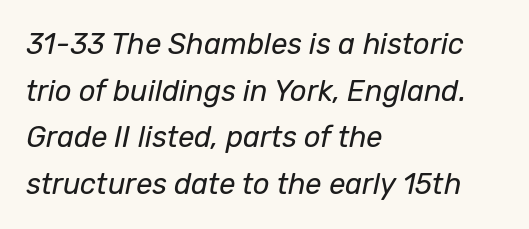
No heavy texture on the line: the type isn't bold. The passage shown has conventional tracking throughout. Alignment: flush left. The space beneath each line is pristine and unruled. Each letter keeps its own natural width here, so spacing adapts to shape.
